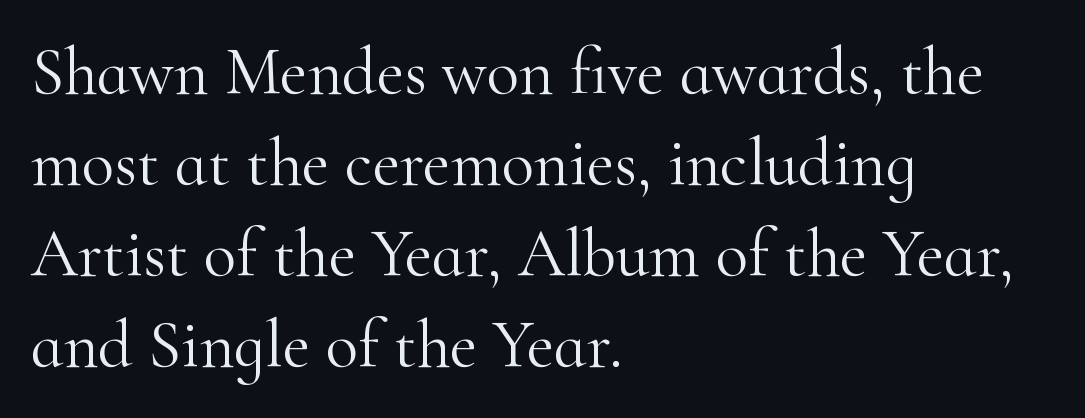
{"serif": "yes", "italic": "no", "bold": "no", "weight": "light", "width": "normal", "stroke_contrast": "high", "x_height": "small", "monospaced": "no", "underline": "no", "align": "left", "line_spacing": "normal", "line_spacing_ratio": 1.36, "letter_spacing": "normal", "letter_spacing_em": 0.0, "glyph_px": 67}
